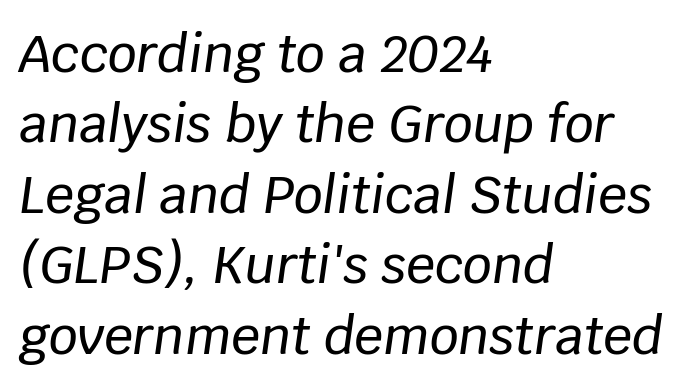
Q: Is the text italic (slanted)? A: Yes, it leans right by about 8 degrees.
Q: Is the text underlined? A: No.
Q: How is the paragraph aligned? A: Left-aligned.
Q: Is the spacing between letters normal or unusually wide? A: Normal.
Q: Is the spacing between lines tight, normal or loose? A: Normal.
Q: Width (condensed, normal, or wide)? A: Normal.
Q: Stroke contrast? A: Low.
Q: x-height? A: Large.
Q: Monospaced? A: No.
